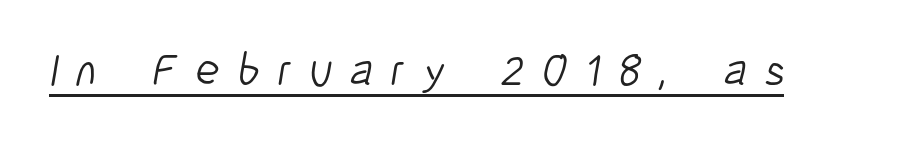
Q: Is the text bold? A: No.
Q: Is the typeface a serif or a sans-serif typeface? A: Sans-serif.
Q: Is the text underlined? A: Yes.
Q: Is the spacing between letters normal or unusually wide? A: Unusually wide.
Q: Width (condensed, normal, or wide)? A: Condensed.
Q: Stroke contrast? A: Low.
Q: x-height? A: Medium.
Q: Monospaced? A: No.
